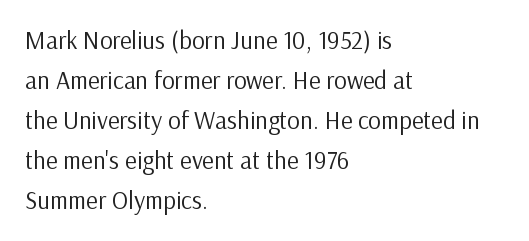
Q: Is the text bold? A: No.
Q: Is the text italic (slanted)? A: No, it is upright.
Q: Is the text underlined? A: No.
Q: How is the paragraph aligned? A: Left-aligned.
Q: Is the spacing between letters normal or unusually wide? A: Normal.
Q: Is the spacing between lines tight, normal or loose? A: Normal.
